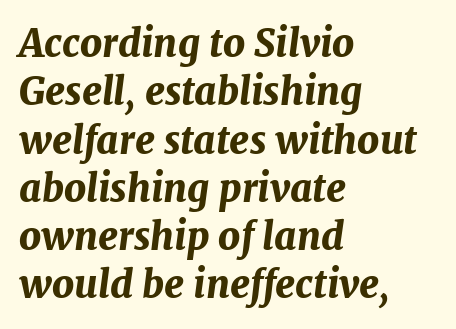
Students, this is bold: see how much ink each stroke carries. This sample has the flowing, uneven cadence of proportional lettering. The text block is weighted toward the left margin, trailing off unevenly rightward. Leading: standard. The face used here has a pronounced slope to its letters. The passage shown has conventional tracking throughout.
